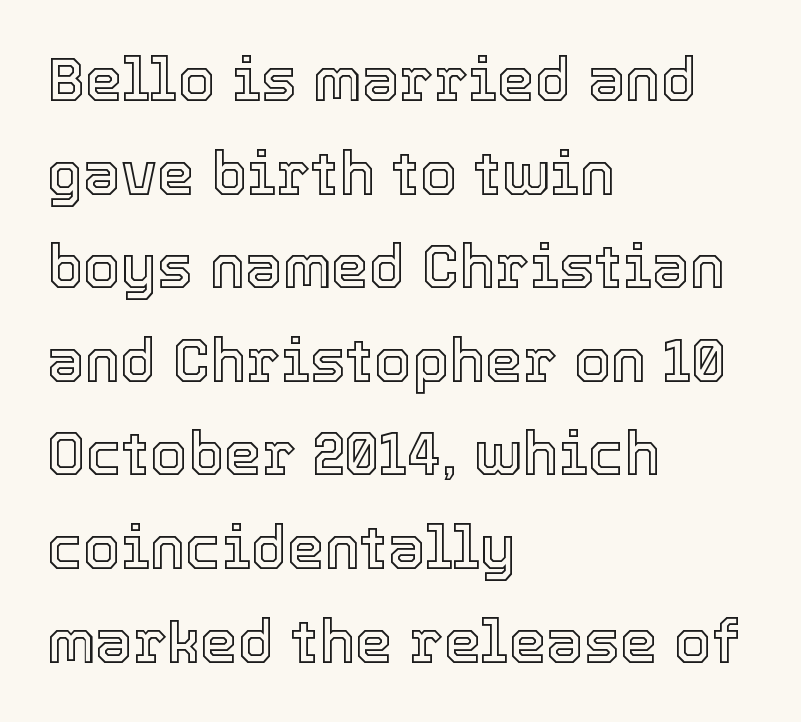
Q: Is the text italic (slanted)? A: No, it is upright.
Q: Is the text underlined? A: No.
Q: How is the paragraph aligned? A: Left-aligned.
Q: Is the spacing between letters normal or unusually wide? A: Normal.
Q: Is the spacing between lines tight, normal or loose? A: Normal.
Q: Width (condensed, normal, or wide)? A: Normal.
Q: x-height? A: Medium.
Q: Monospaced? A: No.
